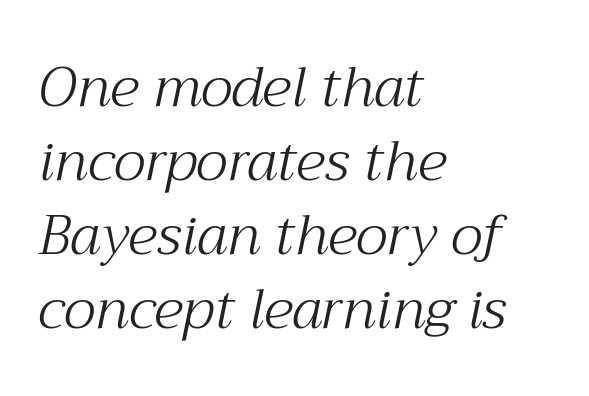
Q: Is the text bold? A: No.
Q: Is the text italic (slanted)? A: Yes, it leans right by about 12 degrees.
Q: Is the typeface a serif or a sans-serif typeface? A: Serif.
Q: Is the text underlined? A: No.
Q: How is the paragraph aligned? A: Left-aligned.
Q: Is the spacing between letters normal or unusually wide? A: Normal.
Q: Is the spacing between lines tight, normal or loose? A: Normal.
Q: Width (condensed, normal, or wide)? A: Normal.
Q: Stroke contrast? A: Medium.
Q: x-height? A: Medium.
Q: Monospaced? A: No.
